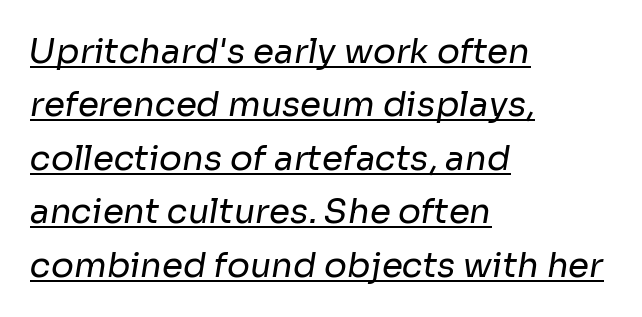
To sum up the face: it is a sans, with no serifs. Notice how descenders clear the ascenders below comfortably — that's standard leading. Alignment: flush left. Like a heading marked for emphasis, these lines bear an underscore. The type is set solid horizontally, with unmodified tracking.
